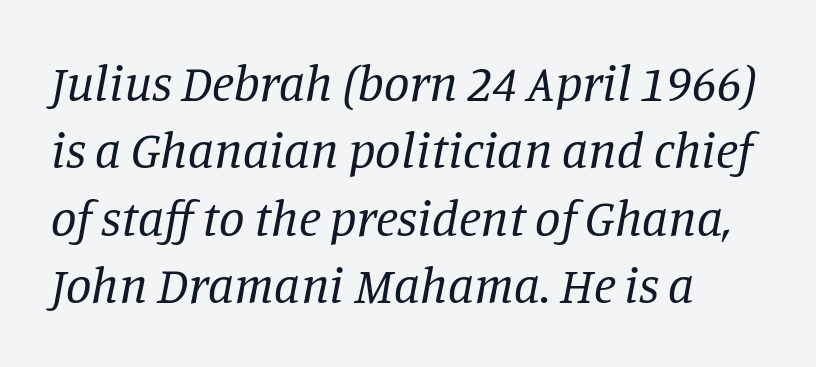
The letters carry serifs — small finishing strokes at the ends of their stems. Note the varied advance widths — an 'i' is clearly narrower than an 'm'. Reading down the column, the eye jumps a familiar distance to each next line. Does extra space separate the letters? No, they use regular spacing.
